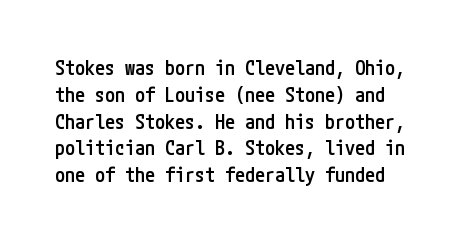
Q: Is the text bold? A: Semi-bold.
Q: Is the text italic (slanted)? A: No, it is upright.
Q: Is the text underlined? A: No.
Q: Is the spacing between letters normal or unusually wide? A: Normal.
Q: Is the spacing between lines tight, normal or loose? A: Normal.
